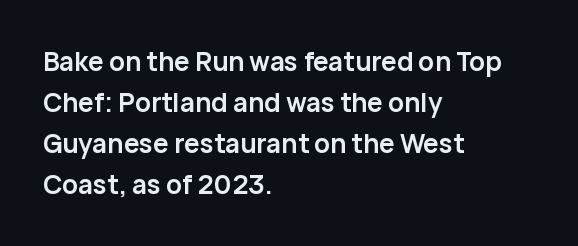
{"italic": "no", "bold": "yes", "underline": "no", "align": "left", "line_spacing": "normal", "line_spacing_ratio": 1.58, "letter_spacing": "normal", "letter_spacing_em": 0.0, "glyph_px": 26}
